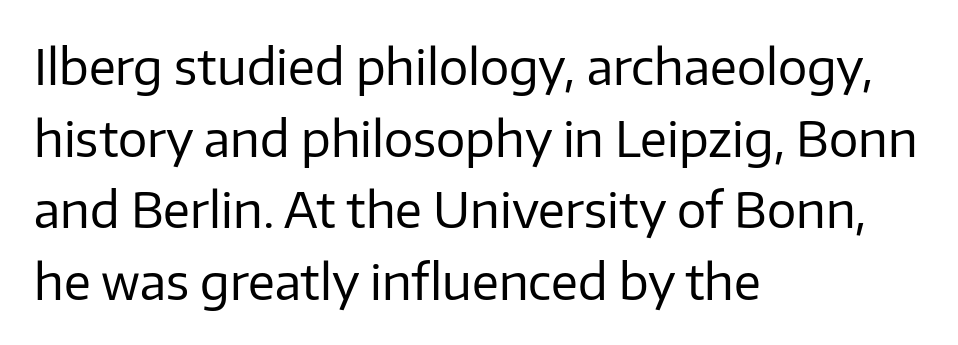
The face used here is proportionally spaced, like ordinary book or web type. If you drew a ruler down the left edge, every line would touch it. The designer went with a sans here, leaving each stem footless. Characters follow at the spacing the type designer built in. The strip under each line holds only bare page.
